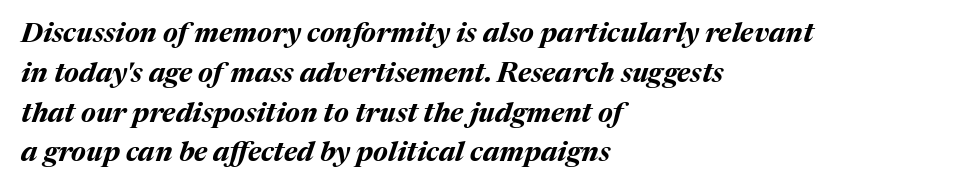
The image shows 28 px bold type, italic (leaning right); set left-aligned, normal line spacing (1.42x), normal letter spacing, not underlined; medium stroke contrast and a medium x-height.
